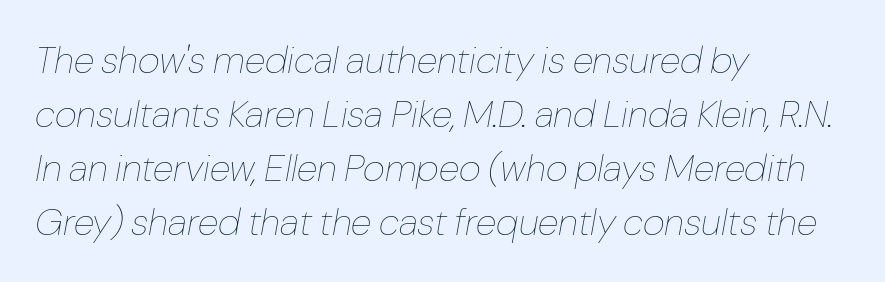
The image shows 38 px thin type, italic (leaning right); set left-aligned, normal line spacing (1.42x), normal letter spacing, not underlined; low stroke contrast and a medium x-height.
